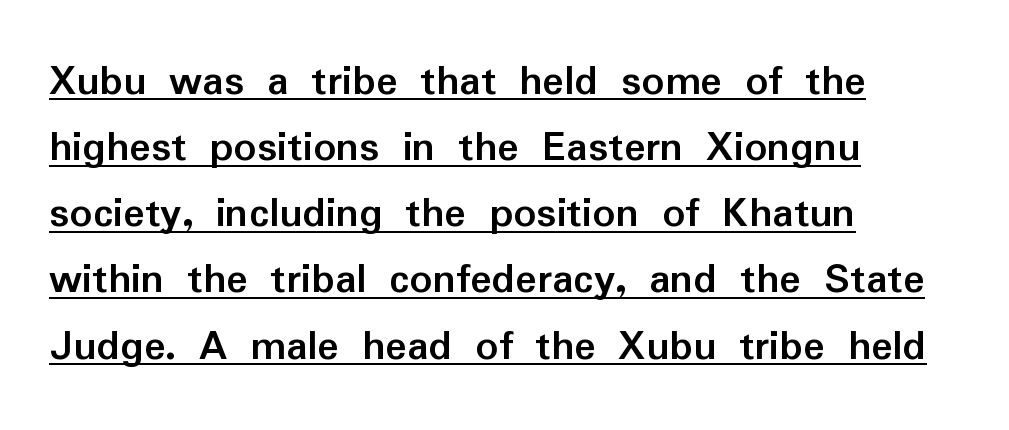
{"serif": "no", "italic": "no", "bold": "yes", "weight": "semibold", "width": "normal", "stroke_contrast": "low", "x_height": "medium", "monospaced": "no", "underline": "yes", "align": "left", "line_spacing": "normal", "line_spacing_ratio": 1.47, "letter_spacing": "normal", "letter_spacing_em": 0.0, "glyph_px": 45}
